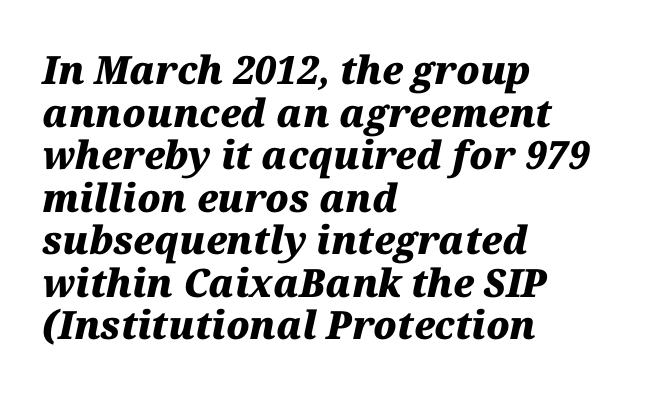
{"italic": "yes", "lean": "right", "slant_degrees": 12, "bold": "yes", "weight": "heavy", "width": "normal", "stroke_contrast": "medium", "x_height": "medium", "monospaced": "no", "underline": "no", "align": "left", "line_spacing": "tight", "line_spacing_ratio": 1.09, "letter_spacing": "normal", "letter_spacing_em": 0.0, "glyph_px": 39}
